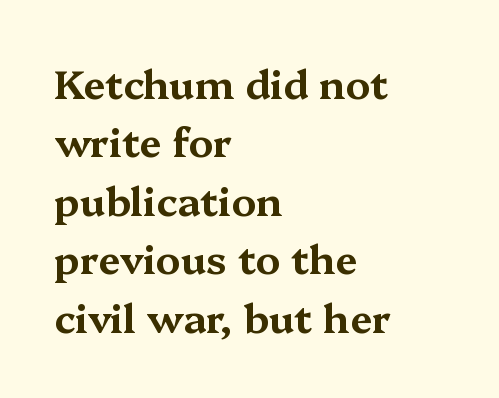
Looks like regular typesetting: each glyph gets only the width it needs. The setting favours the left margin, as ordinary paragraphs usually do. The letters stand upright; this is a roman face. Descenders hang freely into open space.
